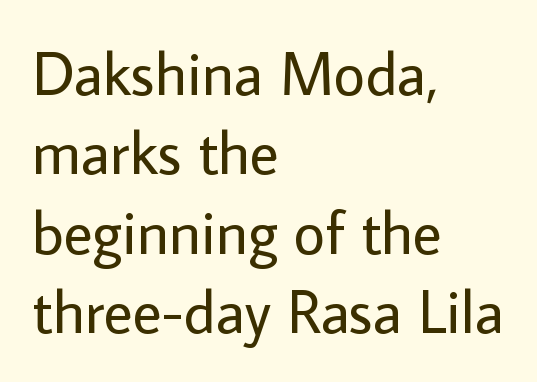
Underlining? Definitely not there. Spacing verdict: proportional, widths tailored to each character. Typographically, this falls in the sans-serif category. No italicization has been applied; the sample stays upright. Line starts are locked; line ends wander.
